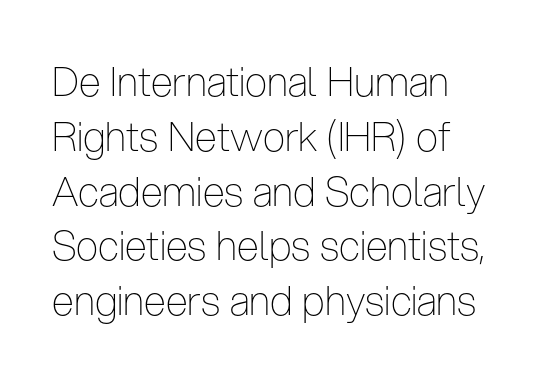
The image shows 40 px thin, condensed sans-serif type, upright; set normal line spacing (1.37x), normal letter spacing, not underlined; low stroke contrast and a medium x-height.
